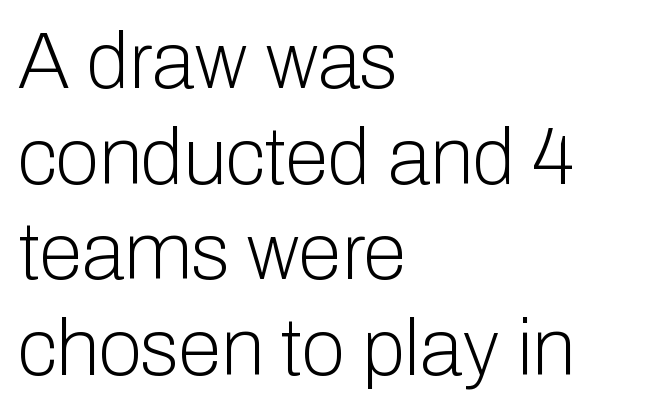
The image shows 79 px light sans-serif type, upright; set left-aligned, line spacing 1.21x, normal letter spacing, not underlined; low stroke contrast and a medium x-height.
